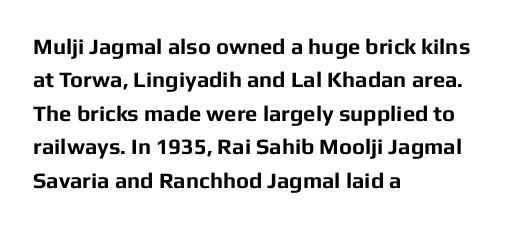
{"italic": "no", "bold": "yes", "underline": "no", "align": "left", "line_spacing": "normal", "line_spacing_ratio": 1.52, "letter_spacing": "normal", "letter_spacing_em": 0.0, "glyph_px": 22}
